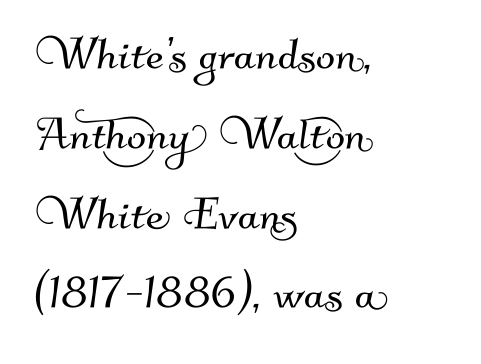
Q: Is the typeface a serif or a sans-serif typeface? A: Sans-serif.
Q: Is the text underlined? A: No.
Q: How is the paragraph aligned? A: Left-aligned.
Q: Is the spacing between letters normal or unusually wide? A: Normal.
Q: Is the spacing between lines tight, normal or loose? A: Normal.
Q: Width (condensed, normal, or wide)? A: Normal.
Q: Stroke contrast? A: Medium.
Q: x-height? A: Small.
Q: Monospaced? A: No.
